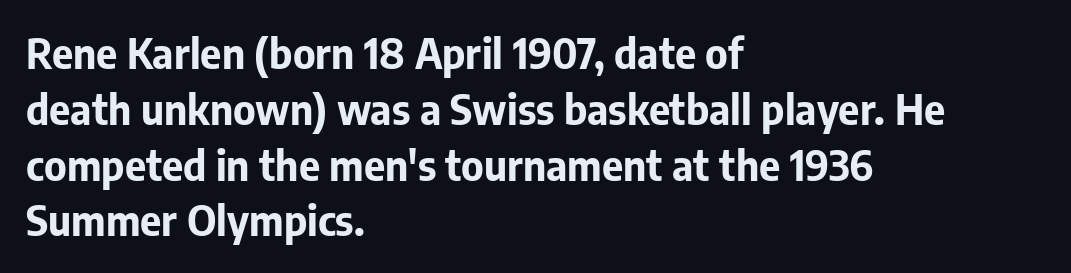
The image shows 41 px bold sans-serif type, upright; set left-aligned, normal line spacing (1.36x), normal letter spacing, not underlined; low stroke contrast and a medium x-height.
